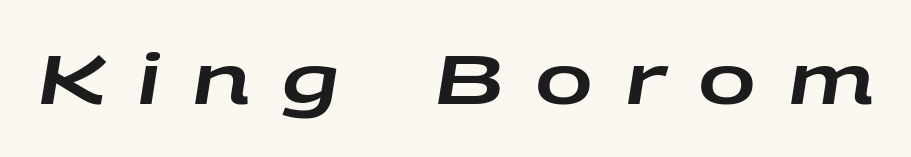
Looking at the ascenders, they clearly lean. What stands out about the letter spacing? Its width — letters are far apart. Check the space under the baseline: it is left empty. The passage shown is typed in a proportional face where columns would drift.
